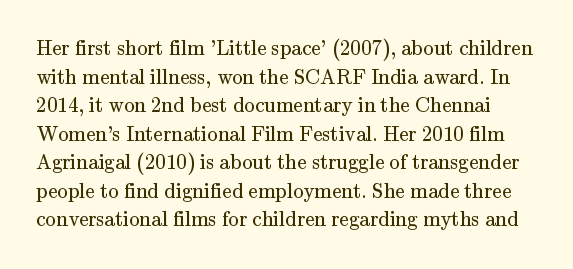
Q: Is the text bold? A: No.
Q: Is the text italic (slanted)? A: No, it is upright.
Q: Is the text underlined? A: No.
Q: Is the spacing between letters normal or unusually wide? A: Normal.
Q: Is the spacing between lines tight, normal or loose? A: Normal.
